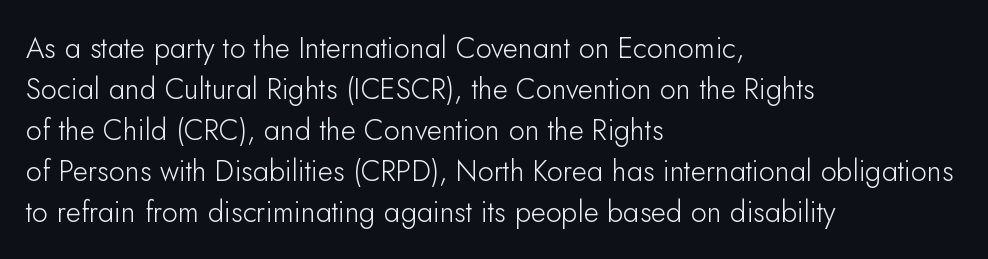
The image shows 29 px light sans-serif type, upright; set left-aligned, normal line spacing (1.41x), normal letter spacing, not underlined; low stroke contrast and a small x-height.
